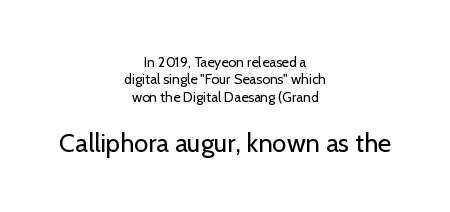
{"italic": "no", "bold": "no", "underline": "no", "align": "center", "line_spacing_ratio": 1.24, "letter_spacing": "normal", "letter_spacing_em": 0.0, "larger_block": "second", "size_ratio": 1.86, "glyph_px": 26}
